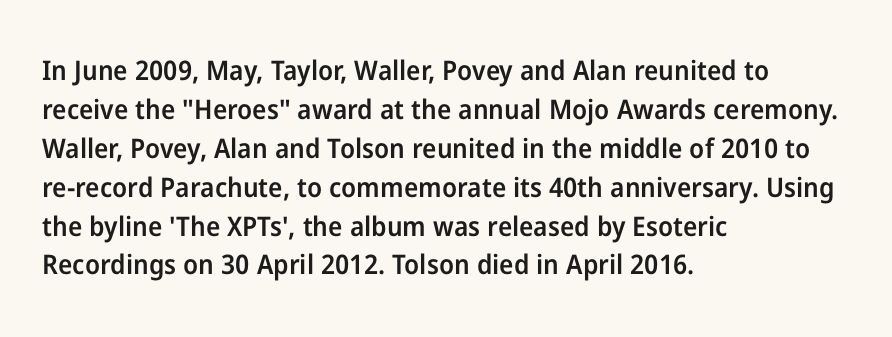
Spacing between characters is what you'd get straight out of the box. The space directly below the letters is spotless. The lines are quadded left. This sample uses an upright cut, with every glyph sitting square on the baseline. Look at the stroke-to-counter ratio: somewhat heavy, a semibold.
